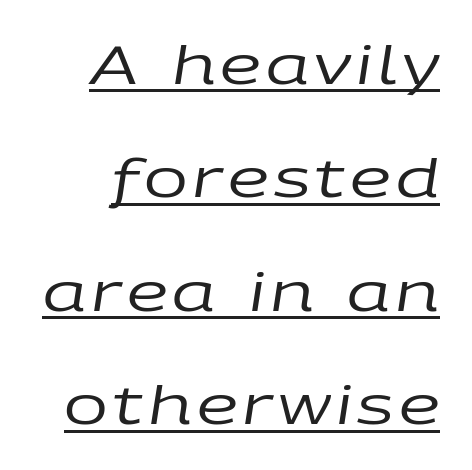
The image shows 52 px regular-weight, wide type, italic (leaning right); set loose line spacing (2.18x), underlined; low stroke contrast and a large x-height.
